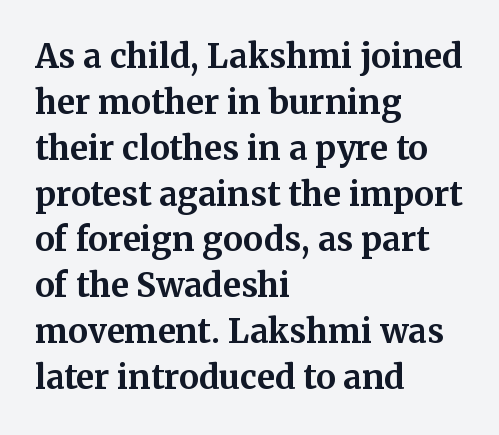
Q: Is the text bold? A: Yes.
Q: Is the text italic (slanted)? A: No, it is upright.
Q: Is the typeface a serif or a sans-serif typeface? A: Serif.
Q: Is the text underlined? A: No.
Q: How is the paragraph aligned? A: Left-aligned.
Q: Is the spacing between letters normal or unusually wide? A: Normal.
Q: Is the spacing between lines tight, normal or loose? A: Normal.
Q: Width (condensed, normal, or wide)? A: Normal.
Q: Stroke contrast? A: Medium.
Q: x-height? A: Medium.
Q: Monospaced? A: No.
